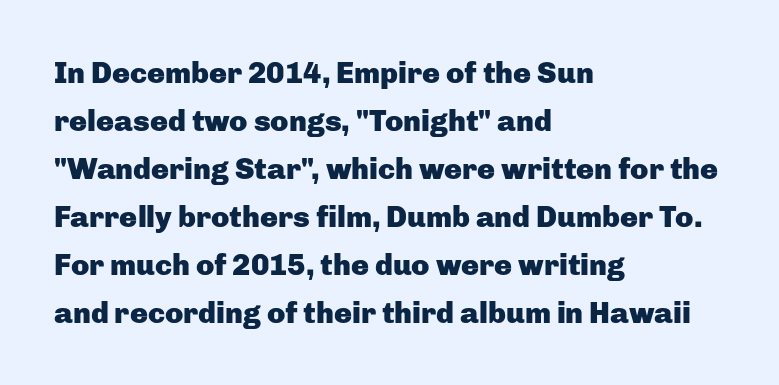
The image shows 30 px heavy sans-serif type, upright; set left-aligned, normal line spacing (1.6x), normal letter spacing, not underlined; low stroke contrast and a medium x-height.
